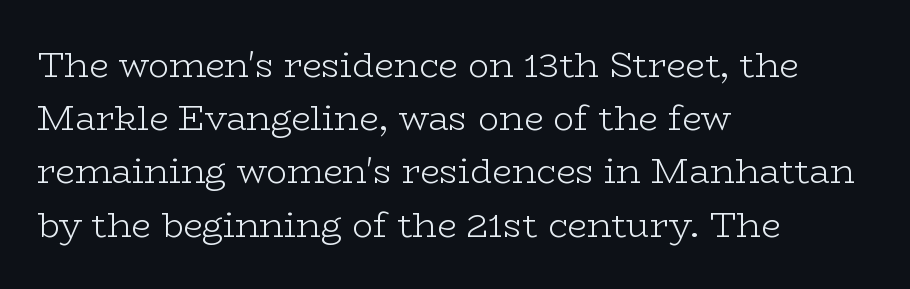
{"serif": "yes", "italic": "no", "bold": "no", "weight": "light", "width": "wide", "stroke_contrast": "low", "x_height": "medium", "monospaced": "no", "underline": "no", "align": "left", "line_spacing": "normal", "line_spacing_ratio": 1.52, "letter_spacing": "normal", "letter_spacing_em": 0.0, "glyph_px": 35}
